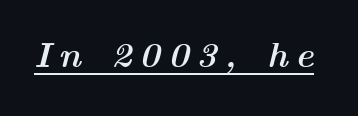
Q: Is the text bold? A: Yes.
Q: Is the text italic (slanted)? A: Yes, it leans right by about 14 degrees.
Q: Is the text underlined? A: Yes.
Q: Is the spacing between letters normal or unusually wide? A: Unusually wide.
Q: Width (condensed, normal, or wide)? A: Wide.
Q: Stroke contrast? A: Medium.
Q: x-height? A: Medium.
Q: Monospaced? A: No.
